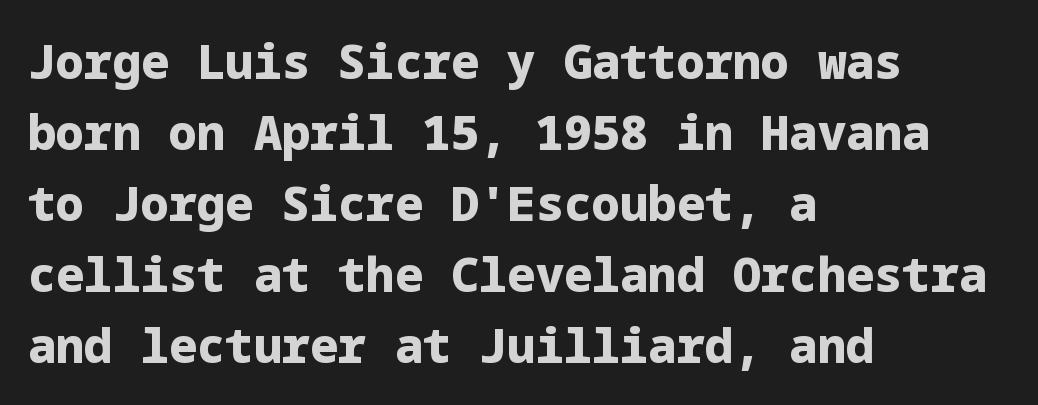
The typeface chosen for these lines omits serifs. Typographic density is high because the face is bold. Typeset ragged right — the left edge is the straight one. Words appear dense and cohesive because spacing is normal.
